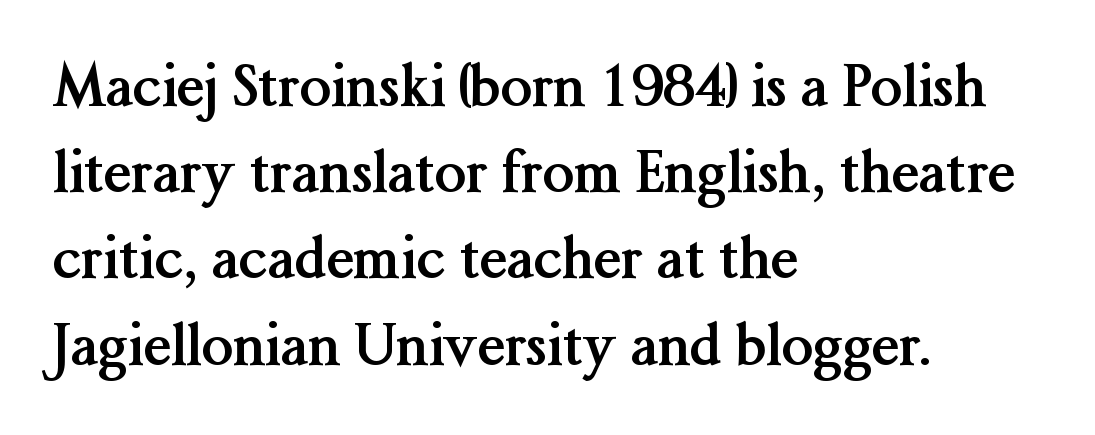
{"serif": "yes", "italic": "no", "bold": "yes", "weight": "semibold", "width": "normal", "stroke_contrast": "medium", "x_height": "medium", "monospaced": "no", "underline": "no", "align": "left", "line_spacing": "normal", "line_spacing_ratio": 1.54, "letter_spacing": "normal", "letter_spacing_em": 0.0, "glyph_px": 56}
